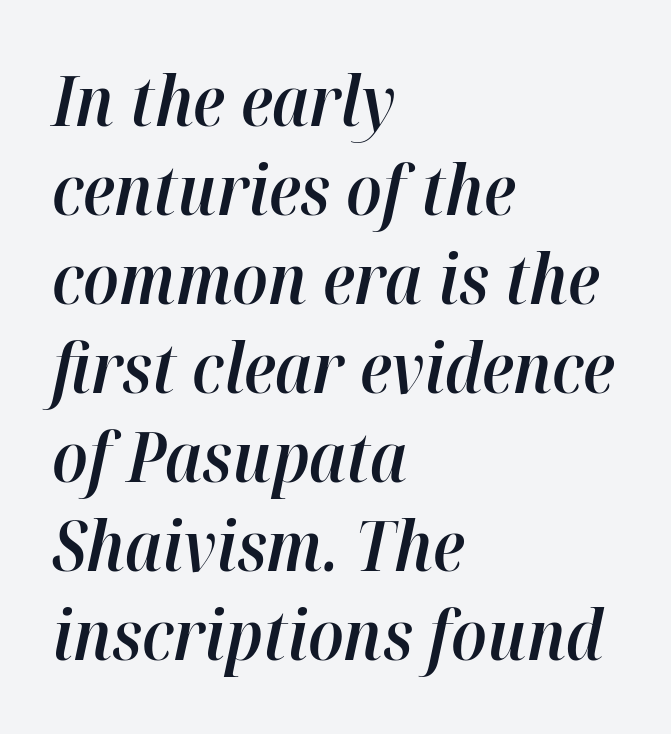
Q: Is the text bold? A: Semi-bold.
Q: Is the text italic (slanted)? A: Yes, it leans right by about 12 degrees.
Q: Is the text underlined? A: No.
Q: How is the paragraph aligned? A: Left-aligned.
Q: Is the spacing between letters normal or unusually wide? A: Normal.
Q: Is the spacing between lines tight, normal or loose? A: Normal.
Q: Width (condensed, normal, or wide)? A: Normal.
Q: Stroke contrast? A: High.
Q: x-height? A: Medium.
Q: Monospaced? A: No.
